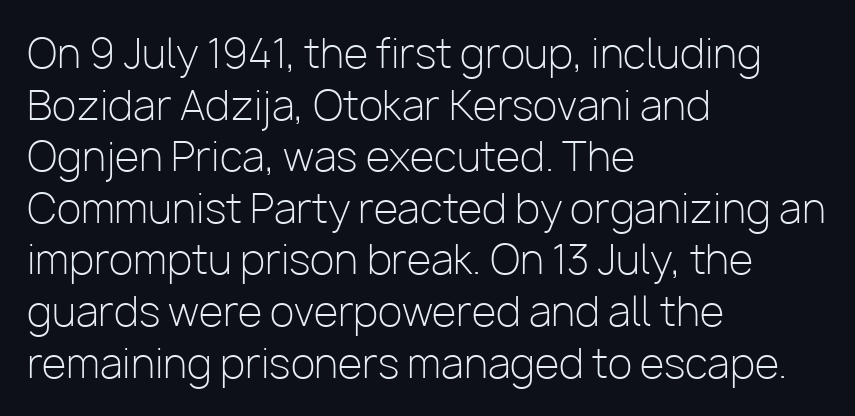
Regarding leading, the lines here are spaced in the standard way. Check the space under the baseline: it is left empty. Alignment: flush left. The text was rendered using a sans face with plain stroke endings.
